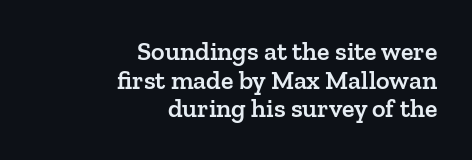
Q: Is the text bold? A: Semi-bold.
Q: Is the text italic (slanted)? A: No, it is upright.
Q: Is the text underlined? A: No.
Q: How is the paragraph aligned? A: Right-aligned.
Q: Is the spacing between letters normal or unusually wide? A: Normal.
Q: Is the spacing between lines tight, normal or loose? A: Tight.
